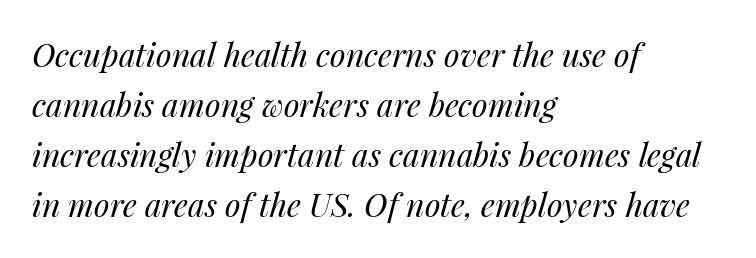
Is the stroke heavy? The answer is a plain regular-or-lighter. The whole block is typeset with a tilt. Default kerning and tracking; the words read as compact shapes. Only glyphs here, with clear space below each row. Do the characters align in a grid? No, the font is proportional.
